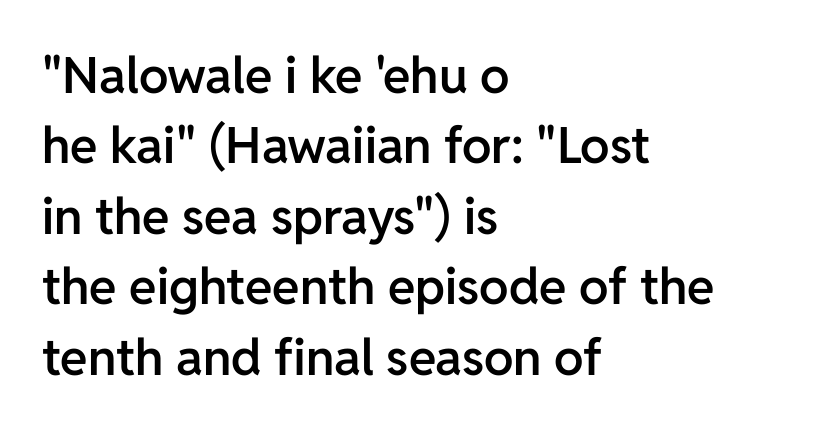
{"serif": "no", "italic": "no", "bold": "semi", "weight": "semibold", "width": "normal", "stroke_contrast": "low", "x_height": "medium", "monospaced": "no", "underline": "no", "align": "left", "line_spacing": "normal", "line_spacing_ratio": 1.41, "letter_spacing": "normal", "letter_spacing_em": 0.0, "glyph_px": 50}
